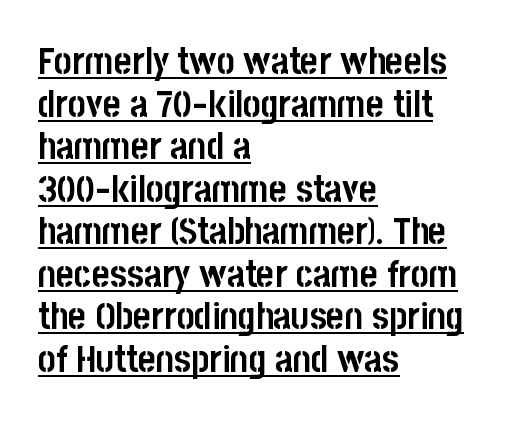
Q: Is the text bold? A: Yes.
Q: Is the text italic (slanted)? A: No, it is upright.
Q: Is the typeface a serif or a sans-serif typeface? A: Sans-serif.
Q: Is the text underlined? A: Yes.
Q: How is the paragraph aligned? A: Left-aligned.
Q: Is the spacing between letters normal or unusually wide? A: Normal.
Q: Is the spacing between lines tight, normal or loose? A: Tight.
Q: Width (condensed, normal, or wide)? A: Condensed.
Q: Stroke contrast? A: Low.
Q: x-height? A: Large.
Q: Monospaced? A: No.
